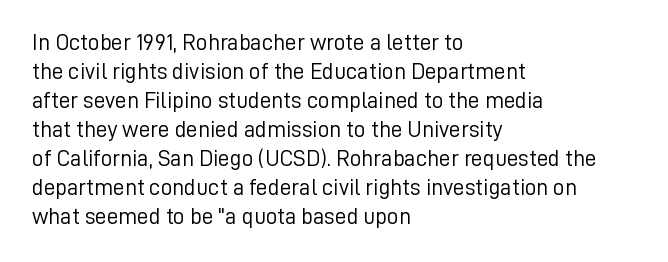
{"italic": "no", "bold": "no", "underline": "no", "align": "left", "line_spacing": "normal", "line_spacing_ratio": 1.26, "letter_spacing": "normal", "letter_spacing_em": 0.0, "glyph_px": 23}
